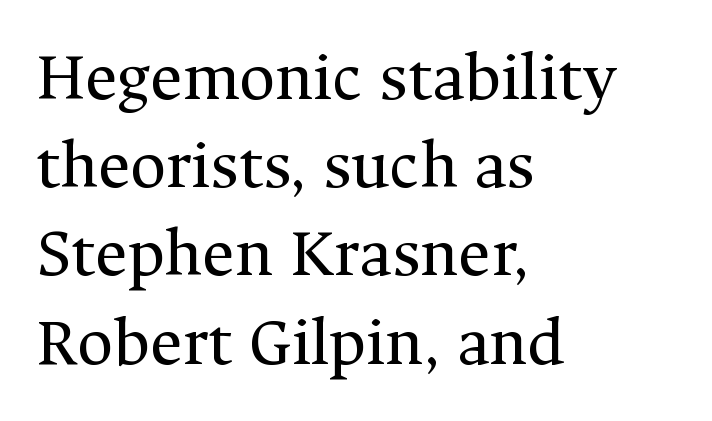
Q: Is the text bold? A: No.
Q: Is the text italic (slanted)? A: No, it is upright.
Q: Is the typeface a serif or a sans-serif typeface? A: Serif.
Q: Is the text underlined? A: No.
Q: How is the paragraph aligned? A: Left-aligned.
Q: Is the spacing between letters normal or unusually wide? A: Normal.
Q: Is the spacing between lines tight, normal or loose? A: Normal.
Q: Width (condensed, normal, or wide)? A: Normal.
Q: Stroke contrast? A: Medium.
Q: x-height? A: Medium.
Q: Monospaced? A: No.
